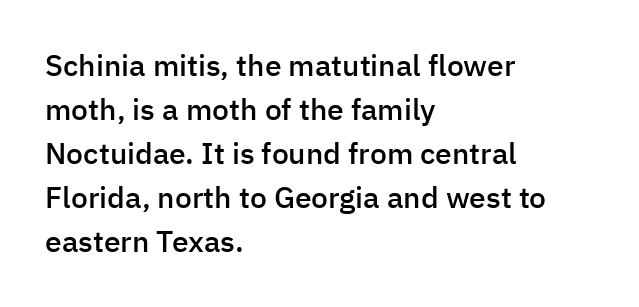
Q: Is the text bold? A: Semi-bold.
Q: Is the text italic (slanted)? A: No, it is upright.
Q: Is the typeface a serif or a sans-serif typeface? A: Sans-serif.
Q: Is the text underlined? A: No.
Q: How is the paragraph aligned? A: Left-aligned.
Q: Is the spacing between letters normal or unusually wide? A: Normal.
Q: Is the spacing between lines tight, normal or loose? A: Normal.
Q: Width (condensed, normal, or wide)? A: Normal.
Q: Stroke contrast? A: Low.
Q: x-height? A: Medium.
Q: Monospaced? A: No.
